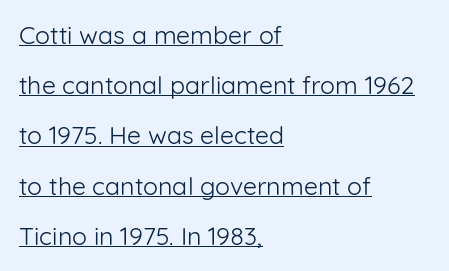
The image shows 25 px text type, upright; set left-aligned, loose line spacing (2.01x), normal letter spacing, underlined.
